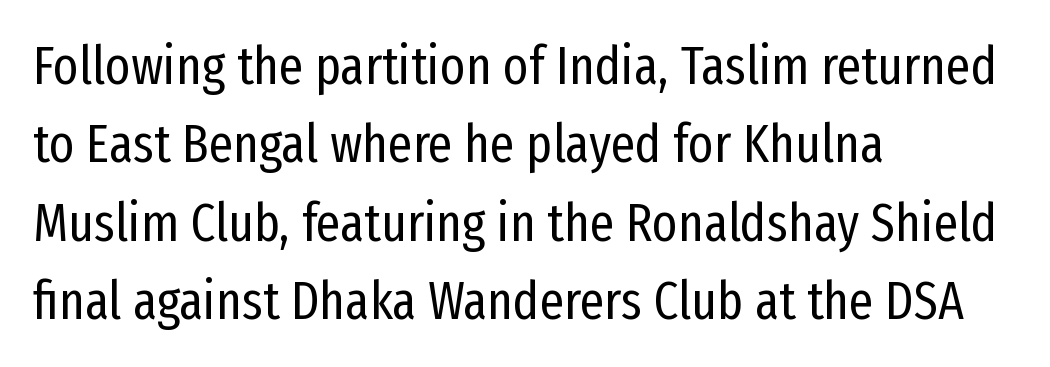
Q: Is the text bold? A: No.
Q: Is the text italic (slanted)? A: No, it is upright.
Q: Is the typeface a serif or a sans-serif typeface? A: Sans-serif.
Q: Is the text underlined? A: No.
Q: How is the paragraph aligned? A: Left-aligned.
Q: Is the spacing between letters normal or unusually wide? A: Normal.
Q: Is the spacing between lines tight, normal or loose? A: Normal.
Q: Width (condensed, normal, or wide)? A: Condensed.
Q: Stroke contrast? A: Low.
Q: x-height? A: Medium.
Q: Monospaced? A: No.
